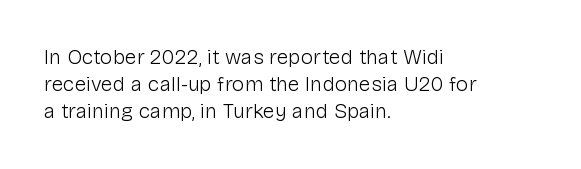
Q: Is the text bold? A: No.
Q: Is the text italic (slanted)? A: No, it is upright.
Q: Is the text underlined? A: No.
Q: How is the paragraph aligned? A: Left-aligned.
Q: Is the spacing between letters normal or unusually wide? A: Normal.
Q: Is the spacing between lines tight, normal or loose? A: Normal.
